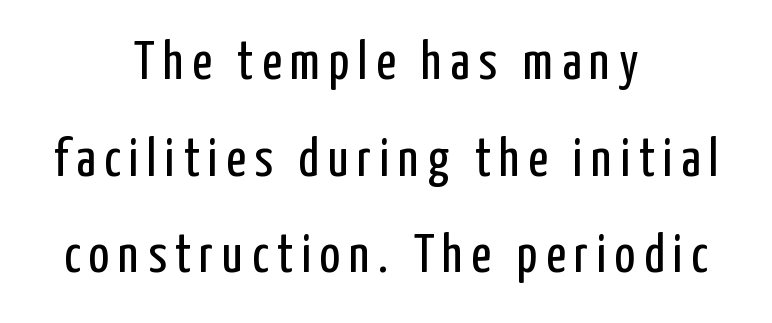
The image shows 54 px regular-weight, condensed sans-serif type, upright; set centered, line spacing 1.79x, not underlined; low stroke contrast and a medium x-height.
